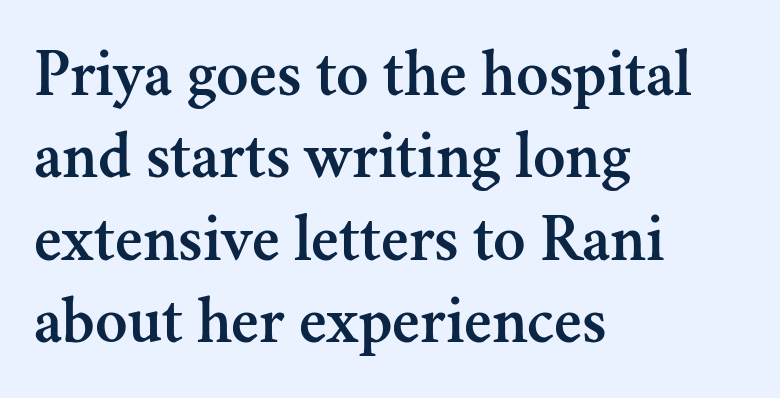
{"serif": "yes", "italic": "no", "width": "normal", "stroke_contrast": "medium", "x_height": "small", "monospaced": "no", "underline": "no", "align": "left", "line_spacing_ratio": 1.23, "letter_spacing": "normal", "letter_spacing_em": 0.0, "glyph_px": 67}
